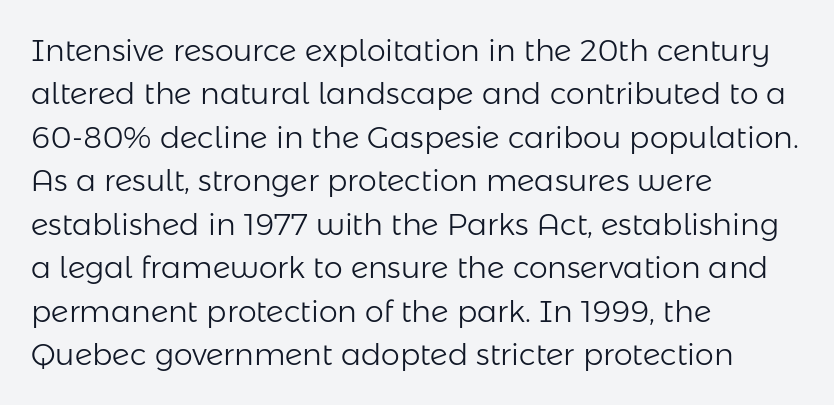
The image shows 30 px light sans-serif type, upright; set left-aligned, normal line spacing (1.45x), normal letter spacing, not underlined; low stroke contrast and a medium x-height.
